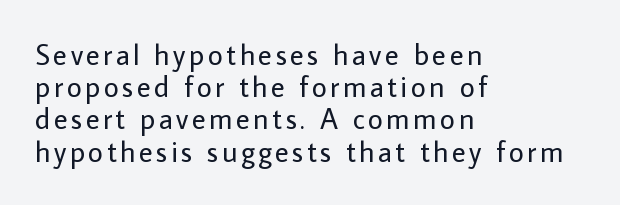
{"serif": "no", "italic": "no", "bold": "no", "weight": "regular", "width": "normal", "stroke_contrast": "low", "x_height": "medium", "monospaced": "no", "underline": "no", "align": "left", "line_spacing": "tight", "line_spacing_ratio": 1.11, "glyph_px": 29}
